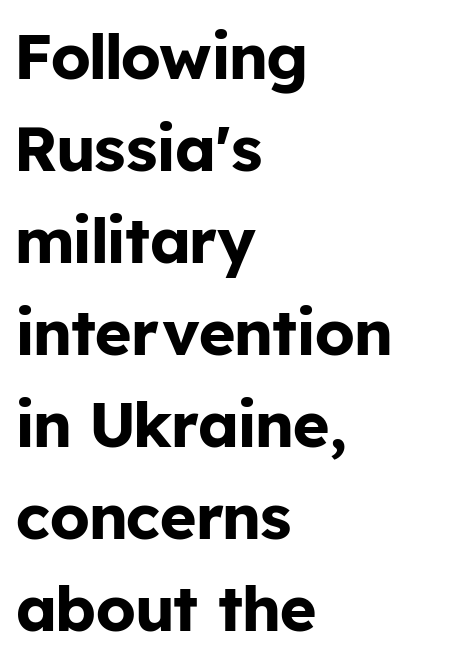
Q: Is the text bold? A: Yes.
Q: Is the text italic (slanted)? A: No, it is upright.
Q: Is the typeface a serif or a sans-serif typeface? A: Sans-serif.
Q: Is the text underlined? A: No.
Q: How is the paragraph aligned? A: Left-aligned.
Q: Is the spacing between letters normal or unusually wide? A: Normal.
Q: Is the spacing between lines tight, normal or loose? A: Normal.
Q: Width (condensed, normal, or wide)? A: Normal.
Q: Stroke contrast? A: Low.
Q: x-height? A: Medium.
Q: Monospaced? A: No.
